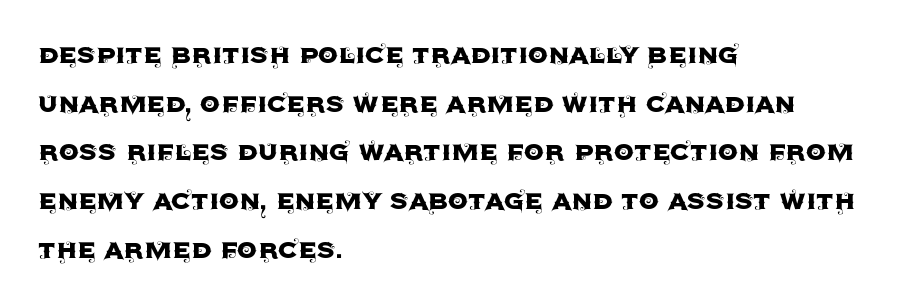
The image shows 32 px sans-serif type, upright; set left-aligned, normal line spacing (1.52x), normal letter spacing, not underlined; a large x-height.
